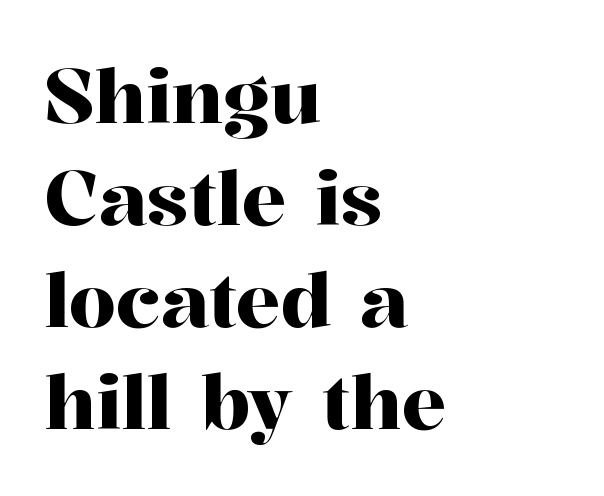
Layout note: lines flush left. Words appear dense and cohesive because spacing is normal. Regular leading. Proportional: the letters do not fall into vertical columns. Typographically, this falls in the serif category.
